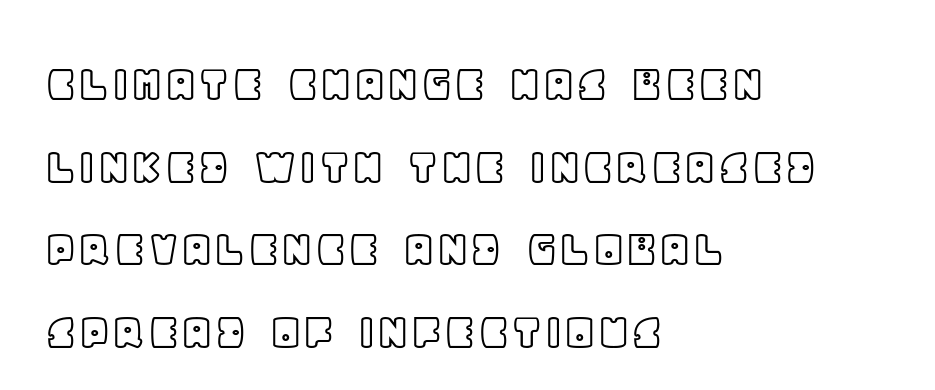
{"italic": "no", "width": "normal", "x_height": "large", "monospaced": "no", "underline": "no", "align": "left", "line_spacing": "normal", "line_spacing_ratio": 1.53, "letter_spacing": "normal", "letter_spacing_em": 0.0, "glyph_px": 54}
